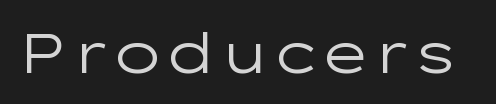
The image shows 56 px regular-weight, wide sans-serif type, upright; set normal letter spacing, not underlined; low stroke contrast and a medium x-height.
